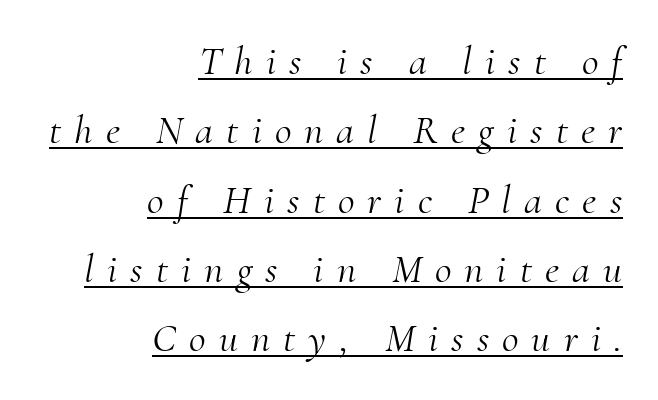
{"serif": "yes", "italic": "yes", "lean": "right", "slant_degrees": 10, "bold": "no", "weight": "light", "width": "normal", "stroke_contrast": "medium", "x_height": "small", "monospaced": "no", "underline": "yes", "align": "right", "line_spacing": "normal", "line_spacing_ratio": 1.69, "letter_spacing": "wide", "letter_spacing_em": 0.32, "glyph_px": 41}
